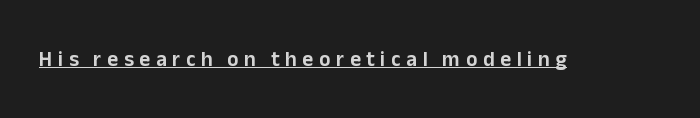
A typesetter would call this heavily tracked-out type. The axis of the letterforms is exactly vertical. A continuous stroke trails under the words, as in a hyperlink.
